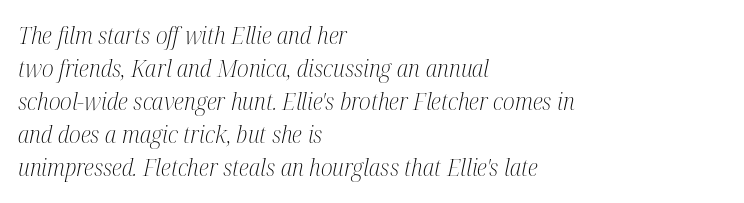
{"italic": "yes", "lean": "right", "slant_degrees": 12, "bold": "no", "underline": "no", "align": "left", "line_spacing": "normal", "line_spacing_ratio": 1.38, "letter_spacing": "normal", "letter_spacing_em": 0.0, "glyph_px": 24}
